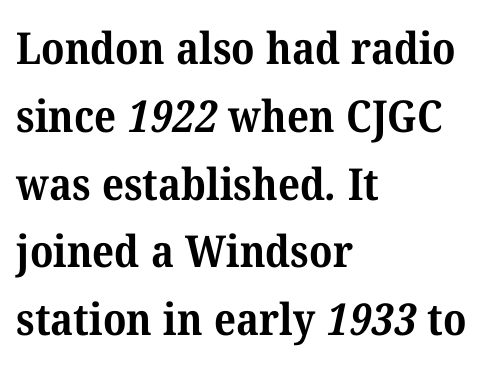
{"serif": "yes", "bold": "yes", "weight": "bold", "width": "normal", "stroke_contrast": "medium", "x_height": "medium", "monospaced": "no", "underline": "no", "align": "left", "line_spacing": "normal", "line_spacing_ratio": 1.54, "letter_spacing": "normal", "letter_spacing_em": 0.0, "glyph_px": 44}
